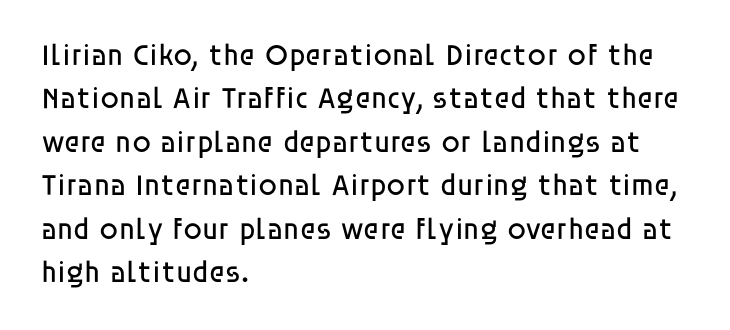
Tall strokes in this sample are plumb rather than angled. Observe the absence of serifs on each vertical stroke in this sample. Visually the block forms a straight wall on the left and a jagged coastline on the right. Do the characters align in a grid? No, the font is proportional. This rendering leaves character spacing at its baseline value. Weight: in the light-to-regular range.
